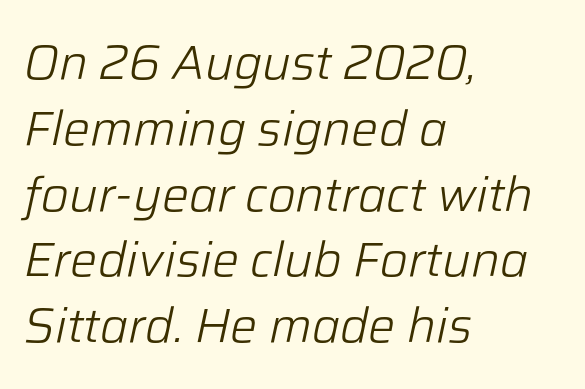
Q: Is the text bold? A: No.
Q: Is the text italic (slanted)? A: Yes, it leans right by about 12 degrees.
Q: Is the text underlined? A: No.
Q: How is the paragraph aligned? A: Left-aligned.
Q: Is the spacing between letters normal or unusually wide? A: Normal.
Q: Is the spacing between lines tight, normal or loose? A: Normal.
Q: Width (condensed, normal, or wide)? A: Normal.
Q: Stroke contrast? A: Low.
Q: x-height? A: Medium.
Q: Monospaced? A: No.
